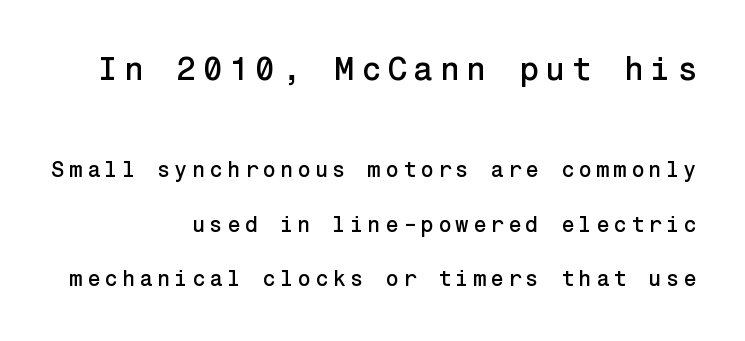
{"serif": "no", "italic": "no", "width": "normal", "stroke_contrast": "low", "x_height": "medium", "underline": "no", "align": "right", "line_spacing": "loose", "line_spacing_ratio": 2.48, "larger_block": "first", "size_ratio": 1.5, "glyph_px": 33}
